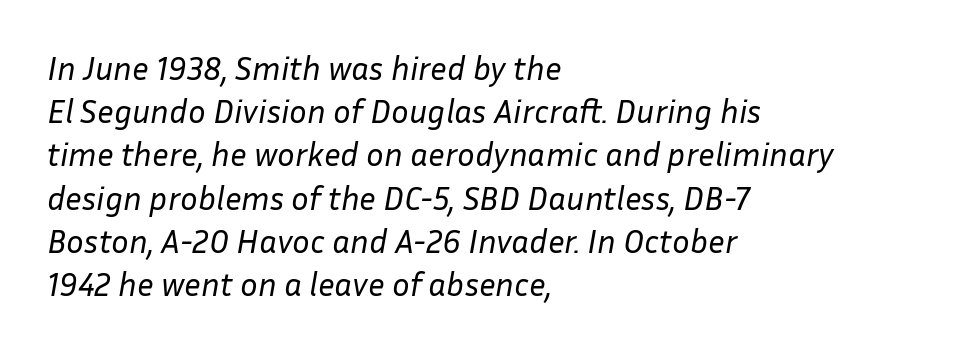
Q: Is the text bold? A: No.
Q: Is the text italic (slanted)? A: Yes, it leans right by about 10 degrees.
Q: Is the text underlined? A: No.
Q: How is the paragraph aligned? A: Left-aligned.
Q: Is the spacing between letters normal or unusually wide? A: Normal.
Q: Is the spacing between lines tight, normal or loose? A: Normal.
Q: Width (condensed, normal, or wide)? A: Normal.
Q: Stroke contrast? A: Low.
Q: x-height? A: Medium.
Q: Monospaced? A: No.
